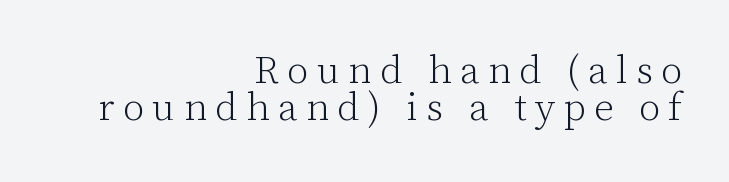
{"serif": "yes", "italic": "no", "bold": "no", "weight": "light", "width": "normal", "stroke_contrast": "low", "x_height": "medium", "monospaced": "no", "underline": "no", "align": "right", "line_spacing": "tight", "line_spacing_ratio": 0.96, "letter_spacing": "wide", "letter_spacing_em": 0.21, "glyph_px": 39}
